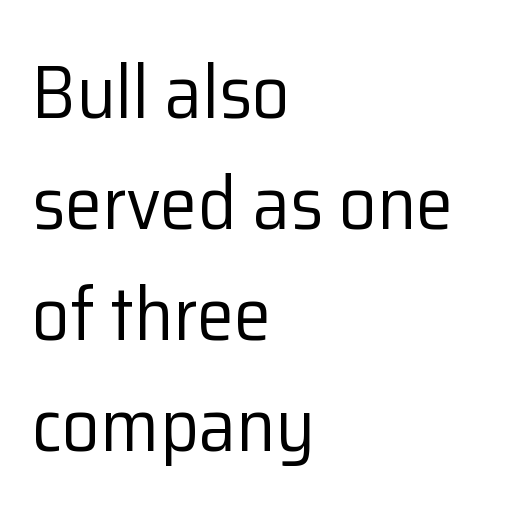
This is not heavy type; no bold has been used. Ascenders rise straight up at ninety degrees. A bare baseline throughout the passage. Spacing verdict: proportional, widths tailored to each character.
